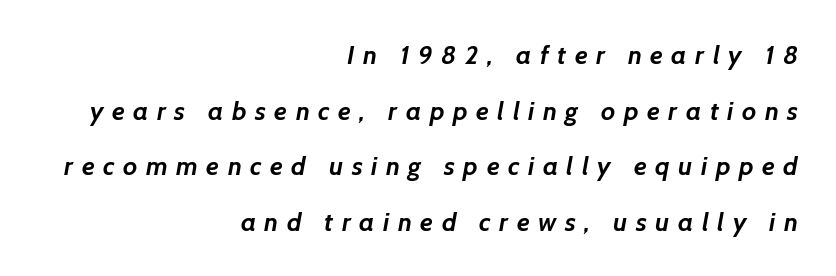
The image shows 26 px bold type; set right-aligned, loose line spacing (2.14x), unusually wide letter spacing (+0.33 em), not underlined.
